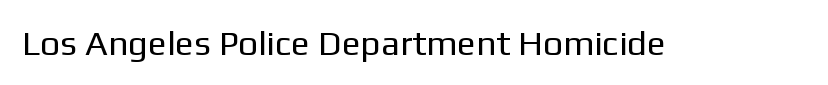
Q: Is the text bold? A: No.
Q: Is the text italic (slanted)? A: No, it is upright.
Q: Is the typeface a serif or a sans-serif typeface? A: Sans-serif.
Q: Is the text underlined? A: No.
Q: Is the spacing between letters normal or unusually wide? A: Normal.
Q: Width (condensed, normal, or wide)? A: Normal.
Q: Stroke contrast? A: Low.
Q: x-height? A: Medium.
Q: Monospaced? A: No.
